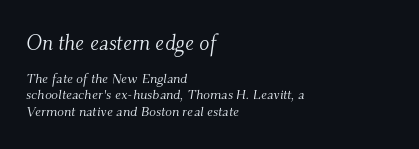
Q: Is the text bold? A: No.
Q: Is the text italic (slanted)? A: Yes, it leans right by about 9 degrees.
Q: Is the text underlined? A: No.
Q: How is the paragraph aligned? A: Left-aligned.
Q: Is the spacing between letters normal or unusually wide? A: Normal.
Q: Which block of text is set in a larger size, the first (top) or the second (bottom)? A: The first (top) one.
